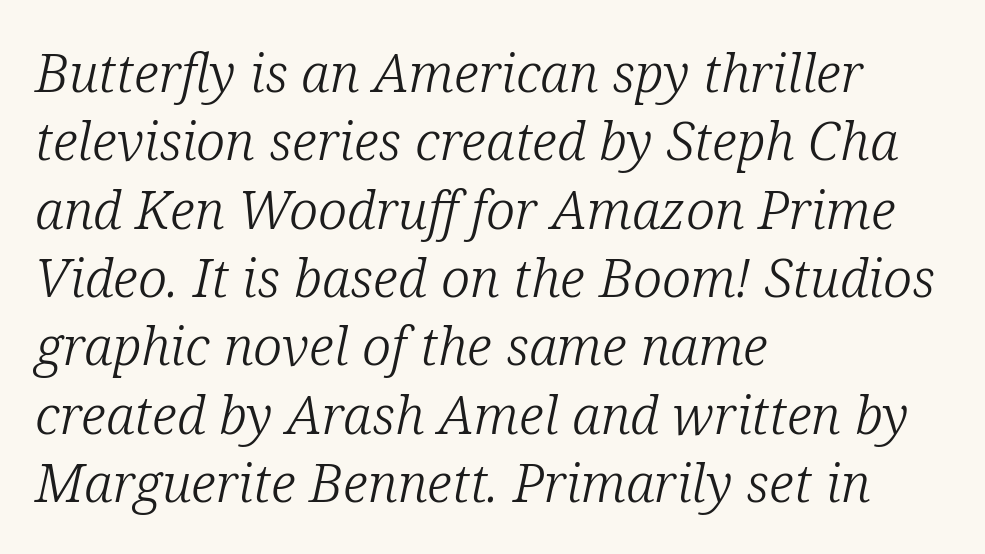
Q: Is the text bold? A: No.
Q: Is the text italic (slanted)? A: Yes, it leans right by about 12 degrees.
Q: Is the typeface a serif or a sans-serif typeface? A: Serif.
Q: Is the text underlined? A: No.
Q: How is the paragraph aligned? A: Left-aligned.
Q: Is the spacing between letters normal or unusually wide? A: Normal.
Q: Is the spacing between lines tight, normal or loose? A: Normal.
Q: Width (condensed, normal, or wide)? A: Normal.
Q: Stroke contrast? A: Low.
Q: x-height? A: Medium.
Q: Monospaced? A: No.
